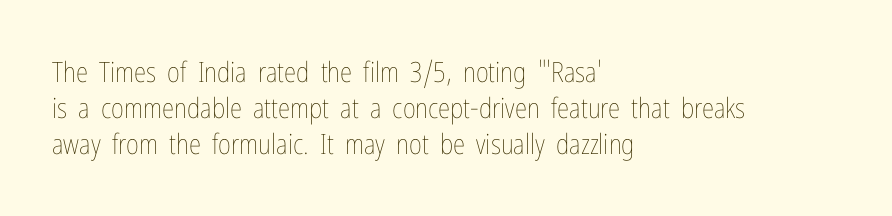
The image shows 28 px thin, condensed type, upright; set left-aligned, normal line spacing (1.29x), normal letter spacing, not underlined; low stroke contrast and a medium x-height.
